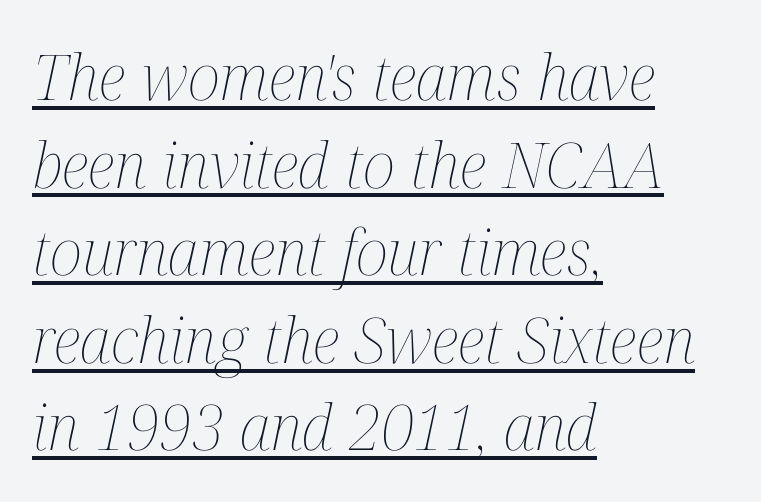
{"italic": "yes", "lean": "right", "slant_degrees": 12, "bold": "no", "weight": "thin", "width": "condensed", "stroke_contrast": "medium", "x_height": "medium", "monospaced": "no", "underline": "yes", "align": "left", "line_spacing": "normal", "line_spacing_ratio": 1.39, "letter_spacing": "normal", "letter_spacing_em": 0.0, "glyph_px": 63}
